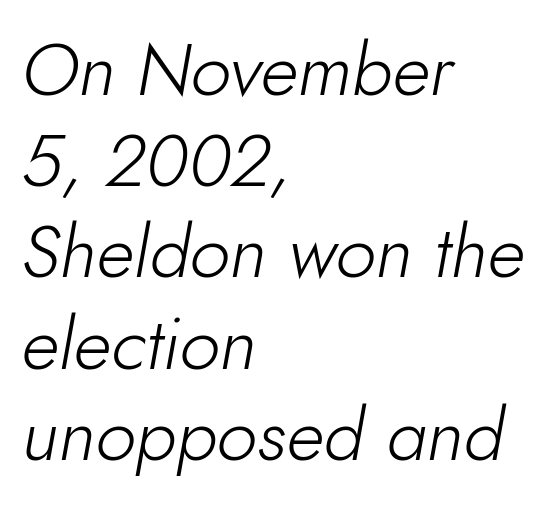
{"italic": "yes", "lean": "right", "slant_degrees": 10, "bold": "no", "weight": "light", "width": "normal", "stroke_contrast": "low", "x_height": "small", "monospaced": "no", "underline": "no", "align": "left", "line_spacing": "normal", "line_spacing_ratio": 1.25, "letter_spacing": "normal", "letter_spacing_em": 0.0, "glyph_px": 73}
